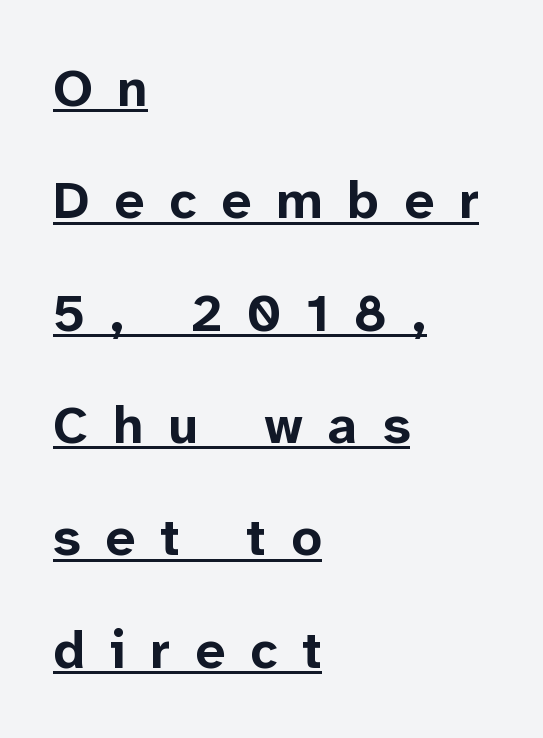
The rendering inserts visible extra space after every character. Rendered with straight, roman letterforms. Does the type have serifs? No, each stem ends abruptly. Underlined type. Each glyph is drawn with heavy, bold strokes. One glance says open: line gaps are wider than usual.
